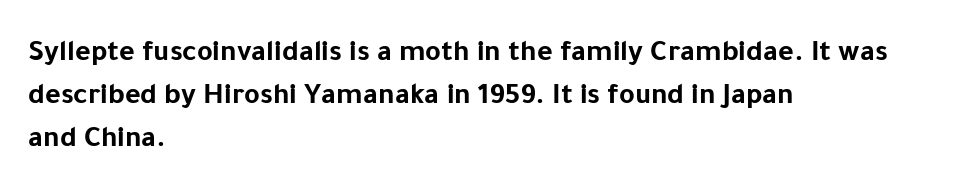
Q: Is the text bold? A: Yes.
Q: Is the text italic (slanted)? A: No, it is upright.
Q: Is the typeface a serif or a sans-serif typeface? A: Sans-serif.
Q: Is the text underlined? A: No.
Q: How is the paragraph aligned? A: Left-aligned.
Q: Is the spacing between letters normal or unusually wide? A: Normal.
Q: Is the spacing between lines tight, normal or loose? A: Normal.
Q: Width (condensed, normal, or wide)? A: Normal.
Q: Stroke contrast? A: Low.
Q: x-height? A: Medium.
Q: Monospaced? A: No.
